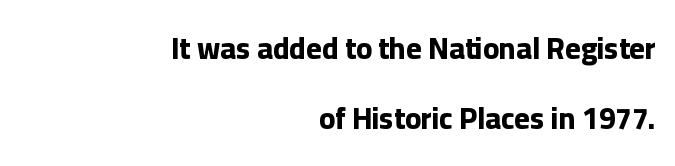
The rendering uses a large line-height, opening up the rows. One-word summary of the alignment: right. In terms of posture, this sample is upright. The glyphs are unaccompanied by any horizontal stroke below them. The tracking reads as untouched default to a designer's eye.
